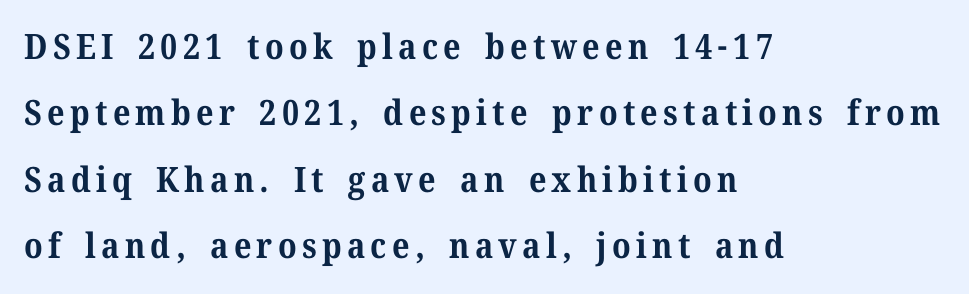
Q: Is the text bold? A: Yes.
Q: Is the text italic (slanted)? A: No, it is upright.
Q: Is the typeface a serif or a sans-serif typeface? A: Serif.
Q: Is the text underlined? A: No.
Q: How is the paragraph aligned? A: Left-aligned.
Q: Is the spacing between lines tight, normal or loose? A: Loose.
Q: Width (condensed, normal, or wide)? A: Normal.
Q: Stroke contrast? A: Medium.
Q: x-height? A: Medium.
Q: Monospaced? A: No.
